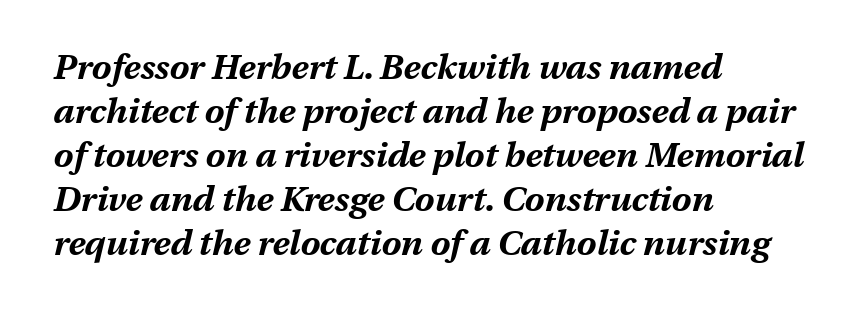
The image shows 35 px bold type, italic (leaning right); set left-aligned, normal line spacing (1.26x), normal letter spacing, not underlined; medium stroke contrast and a medium x-height.
